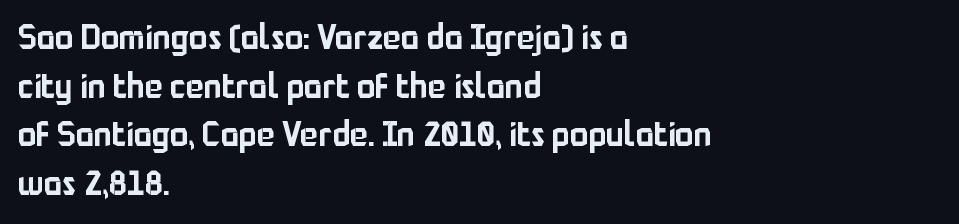
The image shows 34 px sans-serif type, upright; set left-aligned, normal line spacing (1.43x), normal letter spacing, not underlined; low stroke contrast and a medium x-height.
